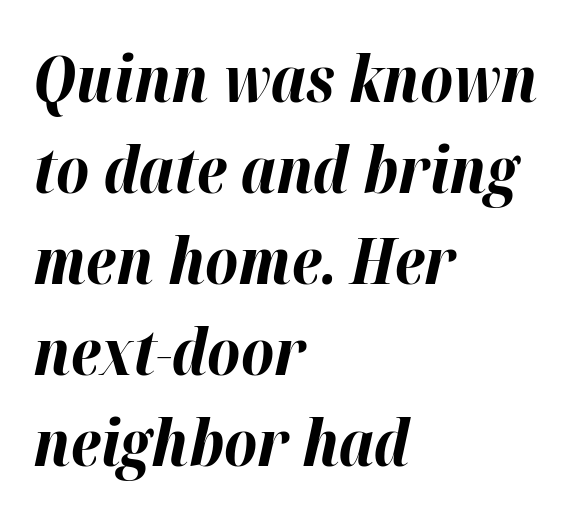
The image shows 64 px bold type, italic (leaning right); set left-aligned, normal line spacing (1.42x), normal letter spacing, not underlined; high stroke contrast and a medium x-height.
